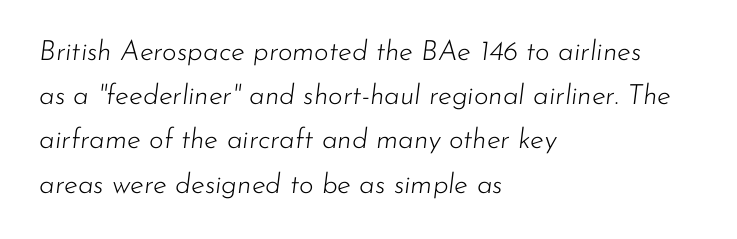
{"italic": "yes", "lean": "right", "slant_degrees": 7, "bold": "no", "weight": "light", "width": "normal", "stroke_contrast": "low", "x_height": "small", "monospaced": "no", "underline": "no", "align": "left", "line_spacing": "normal", "line_spacing_ratio": 1.58, "letter_spacing": "normal", "letter_spacing_em": 0.0, "glyph_px": 28}
